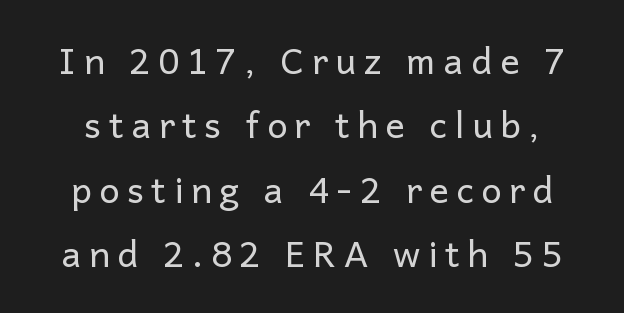
{"serif": "no", "italic": "no", "bold": "no", "weight": "regular", "width": "normal", "stroke_contrast": "low", "x_height": "medium", "monospaced": "no", "underline": "no", "line_spacing_ratio": 1.79, "letter_spacing": "wide", "letter_spacing_em": 0.21, "glyph_px": 36}
